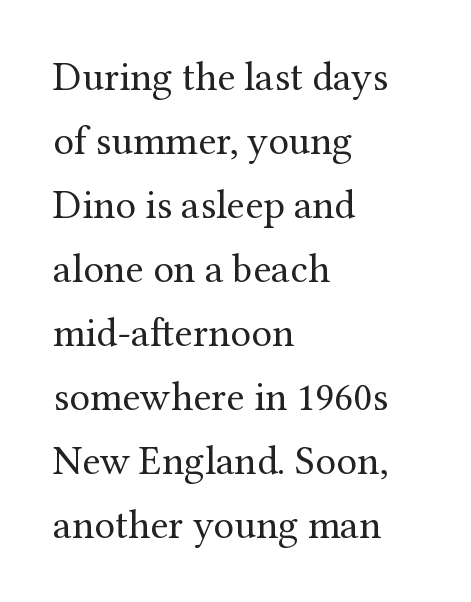
The image shows 41 px regular-weight serif type, upright; set left-aligned, normal line spacing (1.56x), normal letter spacing, not underlined; medium stroke contrast and a medium x-height.
